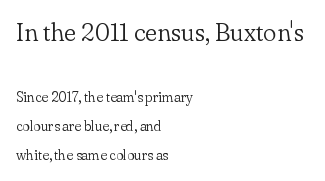
The letters look calm and open, with moderate or lighter stems. Plain, unruled lines of type. The type is set solid horizontally, with unmodified tracking. The lines in this sample share a left origin and differ only in where they stop. Vertical spacing — loose. Visually, the top section dominates because its glyphs are scaled up.
